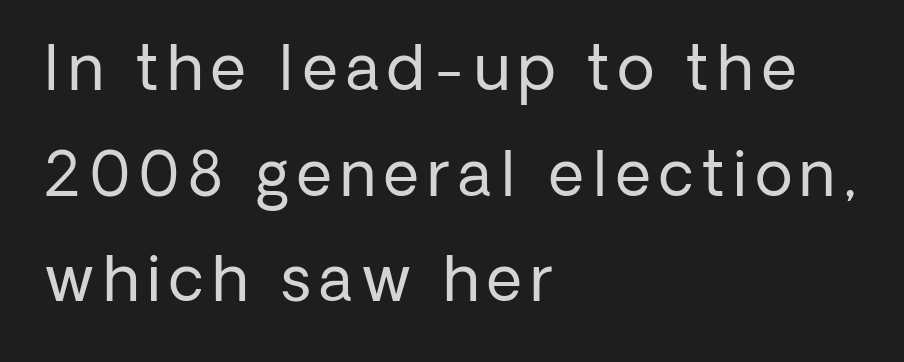
Q: Is the text bold? A: No.
Q: Is the text italic (slanted)? A: No, it is upright.
Q: Is the typeface a serif or a sans-serif typeface? A: Sans-serif.
Q: Is the text underlined? A: No.
Q: How is the paragraph aligned? A: Left-aligned.
Q: Width (condensed, normal, or wide)? A: Normal.
Q: Stroke contrast? A: Low.
Q: x-height? A: Medium.
Q: Monospaced? A: No.
